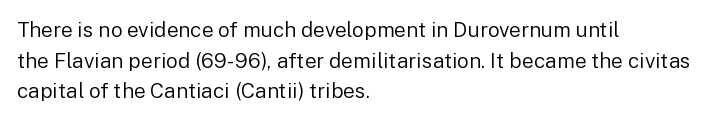
The image shows 21 px text type, upright; set left-aligned, normal line spacing (1.46x), normal letter spacing, not underlined.
